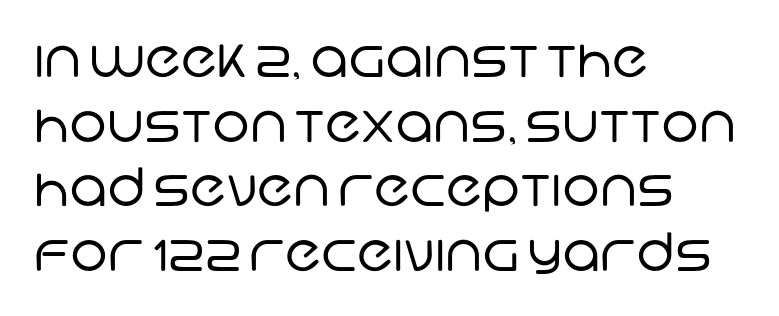
Underline: absent. Grotesque or geometric, the face here clearly has no serifs. Proportional: the letters do not fall into vertical columns. Ink coverage per letter is moderate at most. Short note: letters normally spaced.
